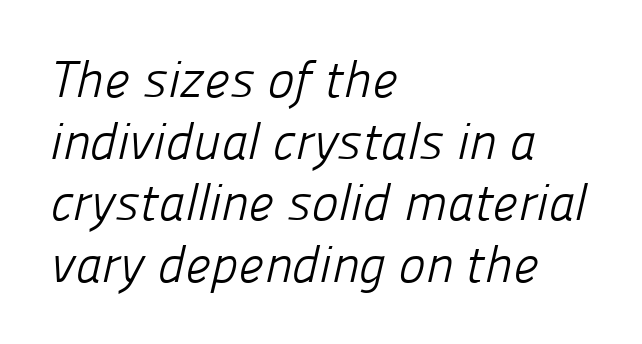
{"serif": "no", "bold": "no", "weight": "light", "width": "normal", "stroke_contrast": "low", "x_height": "medium", "monospaced": "no", "underline": "no", "align": "left", "line_spacing_ratio": 1.21, "letter_spacing": "normal", "letter_spacing_em": 0.0, "glyph_px": 51}
